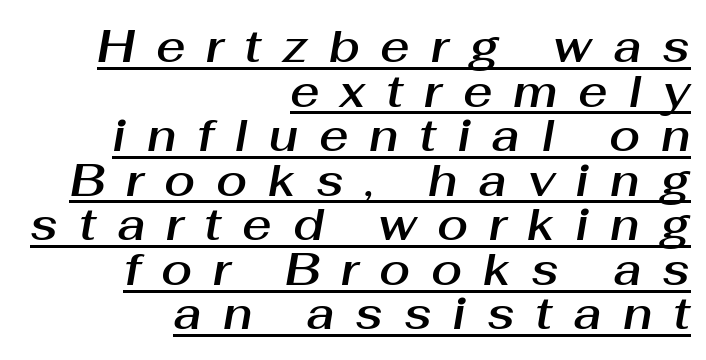
Each line ends at the same right margin while the left side varies. The gaps between neighbouring characters are conspicuously large. Spacing verdict: proportional, widths tailored to each character. Quick note: interline space is minimal. There's an unmistakable incline to the writing here.
